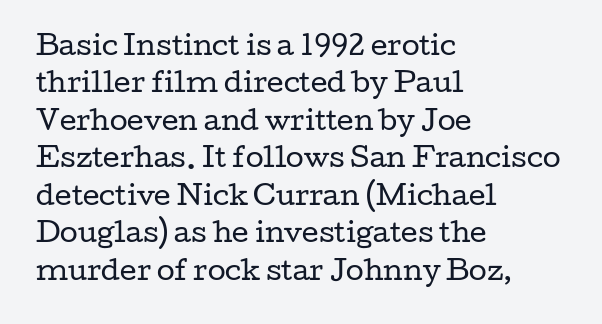
The image shows 26 px text type, upright; set left-aligned, normal line spacing (1.44x), normal letter spacing, not underlined.
